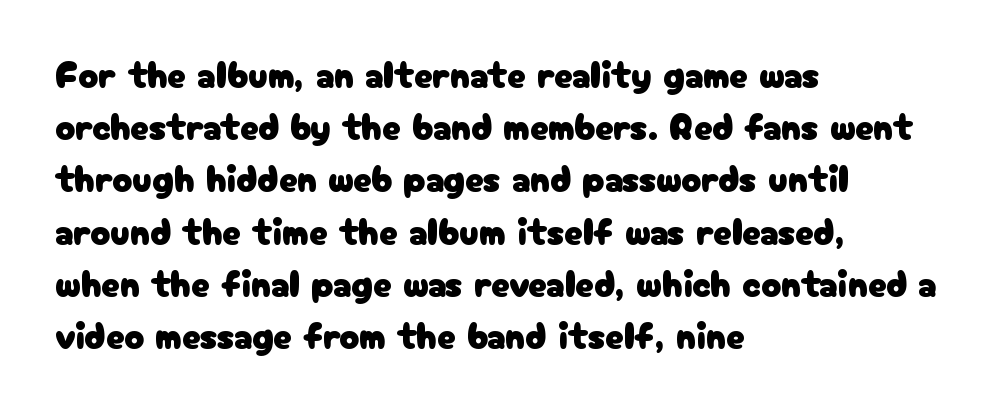
{"serif": "no", "italic": "no", "width": "normal", "stroke_contrast": "low", "x_height": "medium", "monospaced": "no", "underline": "no", "align": "left", "line_spacing": "normal", "line_spacing_ratio": 1.41, "letter_spacing": "normal", "letter_spacing_em": 0.0, "glyph_px": 37}
